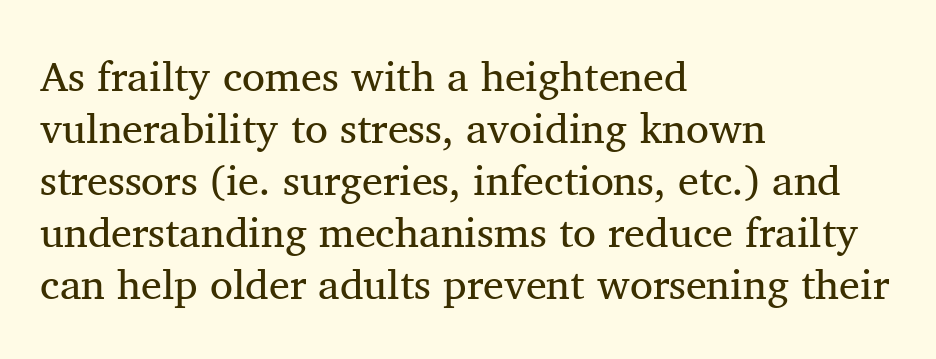
The image shows 42 px regular-weight serif type, upright; set left-aligned, line spacing 1.24x, normal letter spacing, not underlined; medium stroke contrast and a medium x-height.
